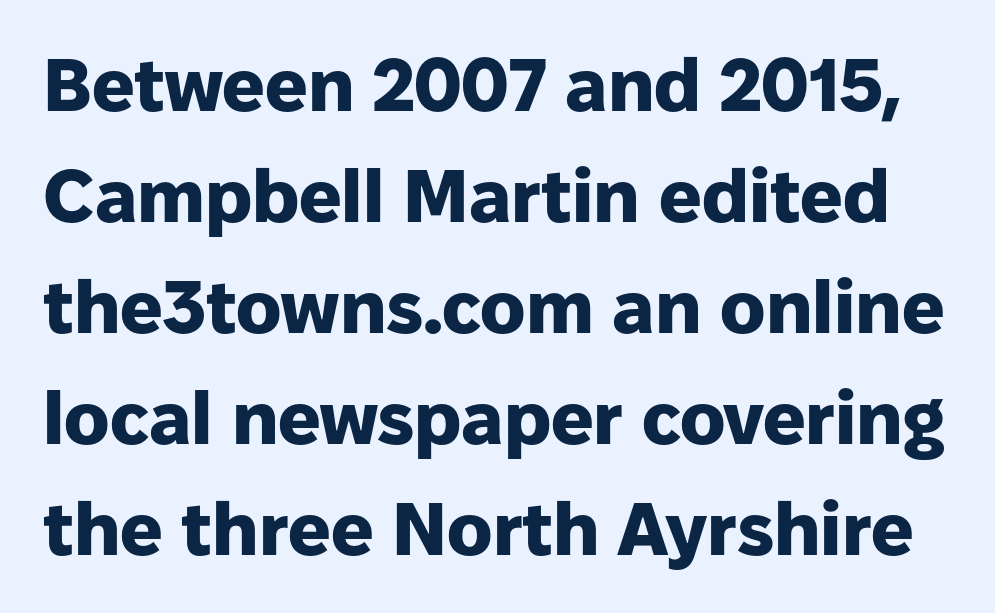
Letterform terminals end flat and unadorned throughout the passage. Decoration check: the copy has no underline. Compared with typical paragraphs, the rows here are spaced about the same. Spacing between characters is what you'd get straight out of the box. Each letter keeps its own natural width here, so spacing adapts to shape. The typesetting leans heavy: a genuine bold.
